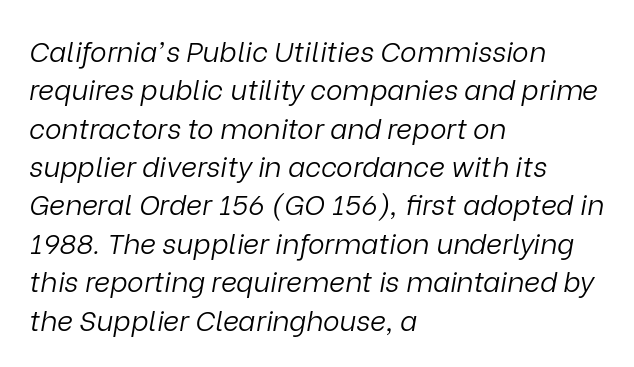
Q: Is the text bold? A: No.
Q: Is the text italic (slanted)? A: Yes, it leans right by about 9 degrees.
Q: Is the text underlined? A: No.
Q: How is the paragraph aligned? A: Left-aligned.
Q: Is the spacing between letters normal or unusually wide? A: Normal.
Q: Is the spacing between lines tight, normal or loose? A: Normal.
Q: Width (condensed, normal, or wide)? A: Normal.
Q: Stroke contrast? A: Low.
Q: x-height? A: Medium.
Q: Monospaced? A: No.
